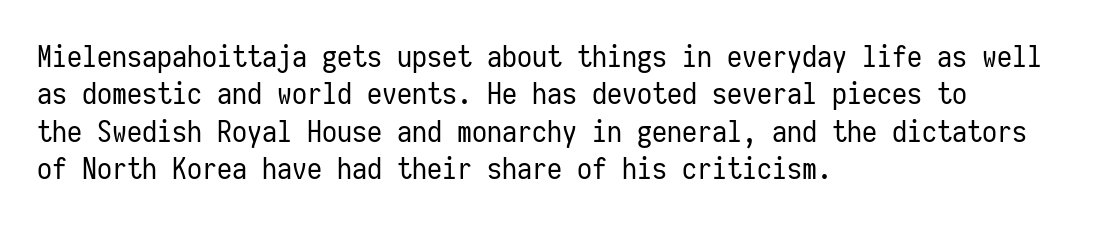
{"serif": "no", "italic": "no", "bold": "no", "weight": "regular", "width": "condensed", "stroke_contrast": "low", "x_height": "medium", "monospaced": "yes", "underline": "no", "align": "left", "line_spacing": "normal", "line_spacing_ratio": 1.25, "letter_spacing": "normal", "letter_spacing_em": 0.0, "glyph_px": 30}
